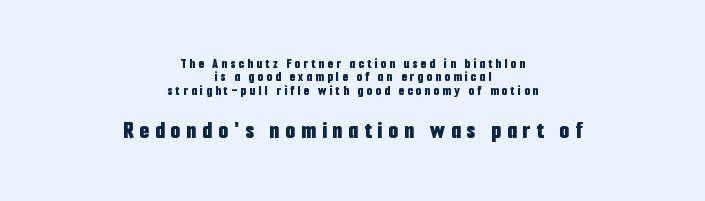
{"italic": "no", "bold": "yes", "underline": "no", "align": "center", "line_spacing": "tight", "line_spacing_ratio": 0.95, "letter_spacing": "wide", "letter_spacing_em": 0.24, "larger_block": "second", "size_ratio": 1.79, "glyph_px": 25}
